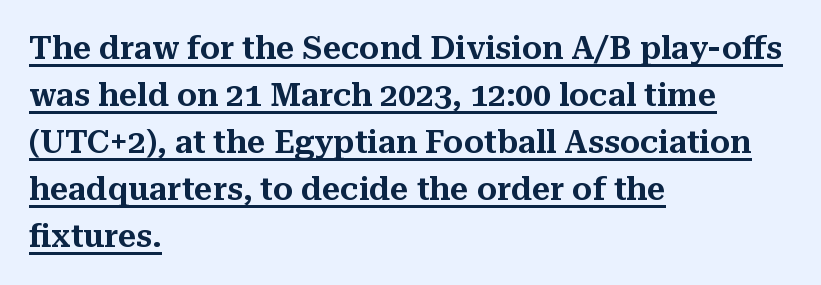
{"serif": "yes", "italic": "no", "width": "normal", "stroke_contrast": "medium", "x_height": "medium", "monospaced": "no", "underline": "yes", "align": "left", "line_spacing": "normal", "line_spacing_ratio": 1.47, "letter_spacing": "normal", "letter_spacing_em": 0.0, "glyph_px": 32}
